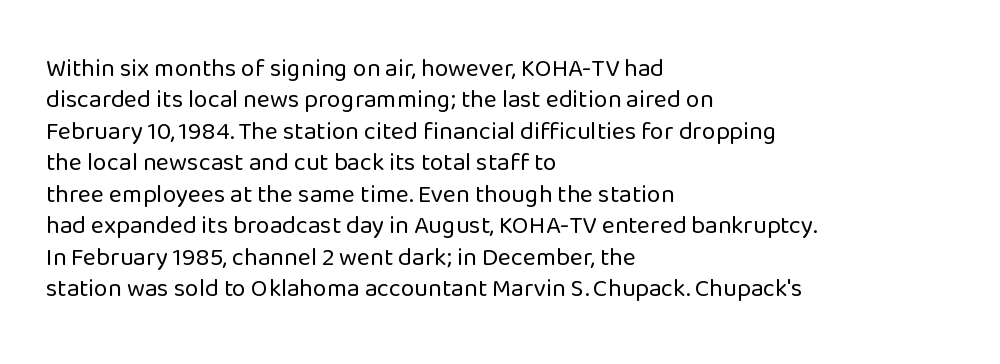
{"italic": "no", "bold": "no", "underline": "no", "align": "left", "line_spacing": "normal", "line_spacing_ratio": 1.26, "letter_spacing": "normal", "letter_spacing_em": 0.0, "glyph_px": 25}
